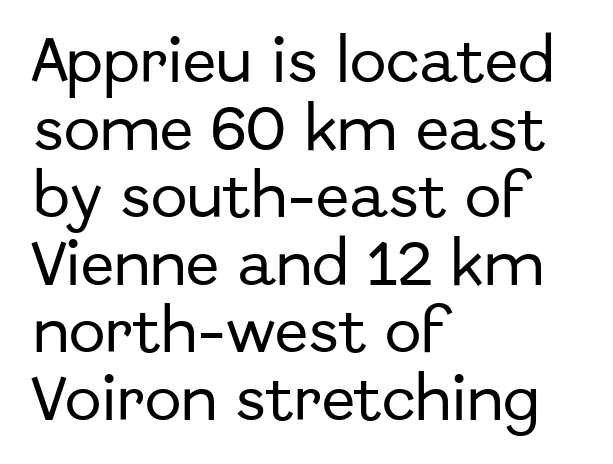
The image shows 49 px sans-serif type, upright; set left-aligned, normal line spacing (1.38x), normal letter spacing, not underlined; low stroke contrast and a medium x-height.
